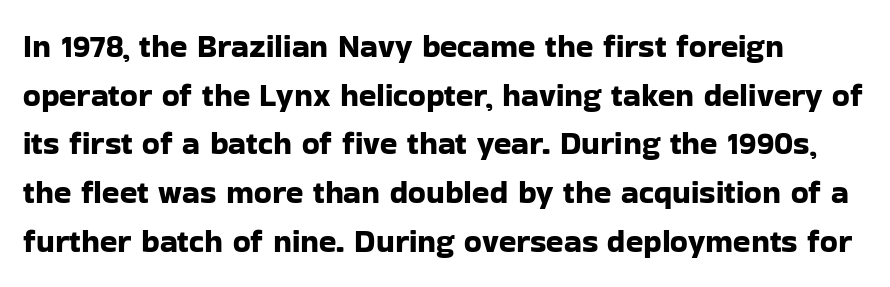
{"serif": "no", "italic": "no", "width": "normal", "stroke_contrast": "low", "x_height": "medium", "monospaced": "no", "underline": "no", "line_spacing": "normal", "line_spacing_ratio": 1.52, "letter_spacing": "normal", "letter_spacing_em": 0.0, "glyph_px": 32}
